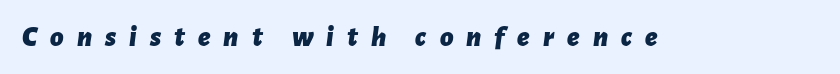
Q: Is the text bold? A: Yes.
Q: Is the text italic (slanted)? A: Yes, it leans right by about 7 degrees.
Q: Is the text underlined? A: No.
Q: Is the spacing between letters normal or unusually wide? A: Unusually wide.
Q: Width (condensed, normal, or wide)? A: Normal.
Q: Stroke contrast? A: Low.
Q: x-height? A: Medium.
Q: Monospaced? A: No.
